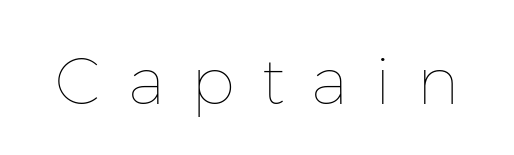
{"italic": "no", "bold": "no", "weight": "thin", "width": "normal", "stroke_contrast": "low", "x_height": "medium", "monospaced": "no", "underline": "no", "letter_spacing": "wide", "letter_spacing_em": 0.41, "glyph_px": 65}
